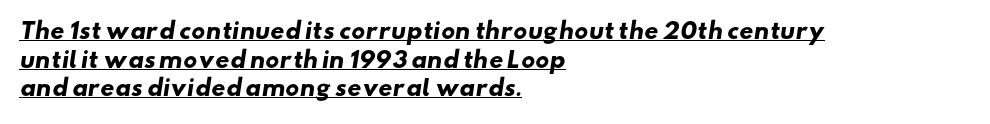
The image shows 22 px bold type; set left-aligned, normal line spacing (1.3x), normal letter spacing, underlined.
